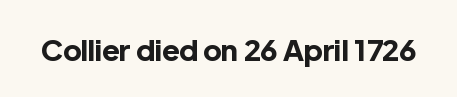
The lettering stays uniformly vertical, giving the passage a roman look. Look at the tracking — it's just the regular setting, nothing added. This is heavy type, rendered in bold. Looks like regular typesetting: each glyph gets only the width it needs. Just letters on the line, the space beneath them empty.
